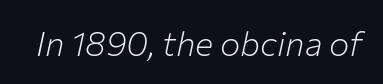
Q: Is the text bold? A: No.
Q: Is the text italic (slanted)? A: Yes, it leans right by about 12 degrees.
Q: Is the text underlined? A: No.
Q: Is the spacing between letters normal or unusually wide? A: Normal.
Q: Width (condensed, normal, or wide)? A: Normal.
Q: Stroke contrast? A: Low.
Q: x-height? A: Medium.
Q: Monospaced? A: No.
